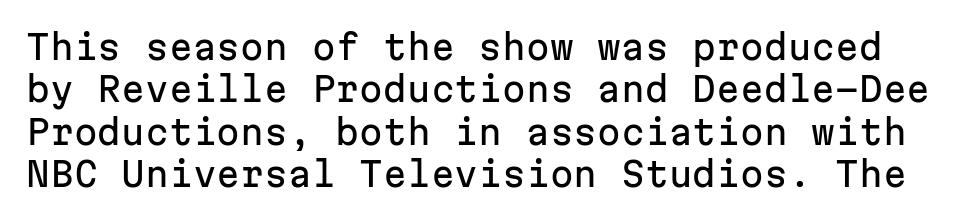
The text was rendered using a sans face with plain stroke endings. Plain, unruled lines of type. This sample uses plain, unmodified letter spacing. Upright lettering throughout.
